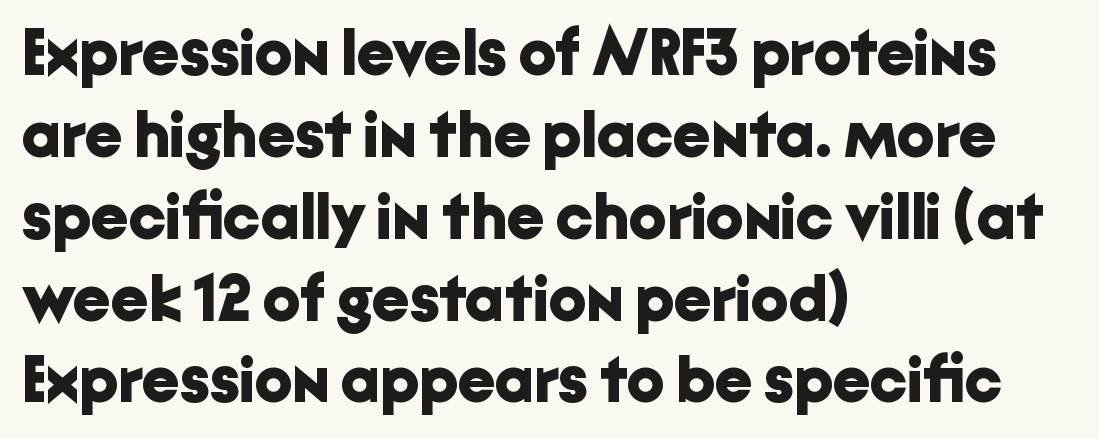
Q: Is the text bold? A: Yes.
Q: Is the text italic (slanted)? A: No, it is upright.
Q: Is the typeface a serif or a sans-serif typeface? A: Sans-serif.
Q: Is the text underlined? A: No.
Q: How is the paragraph aligned? A: Left-aligned.
Q: Is the spacing between letters normal or unusually wide? A: Normal.
Q: Width (condensed, normal, or wide)? A: Normal.
Q: Stroke contrast? A: Low.
Q: x-height? A: Medium.
Q: Monospaced? A: No.
